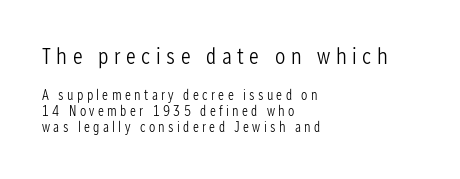
These lines stack with their left ends in a neat column. Vertical spacing — tight. Size hierarchy here favors the leading block over the trailing one. This rendering widens character spacing well past its baseline value.
